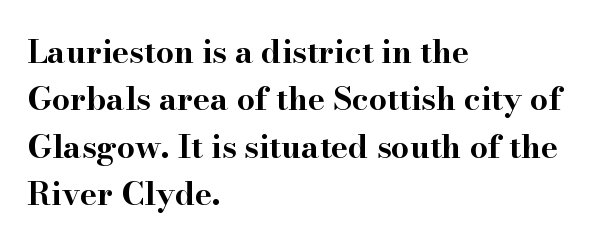
The image shows 32 px bold, wide serif type, upright; set left-aligned, normal line spacing (1.48x), normal letter spacing, not underlined; high stroke contrast and a small x-height.
